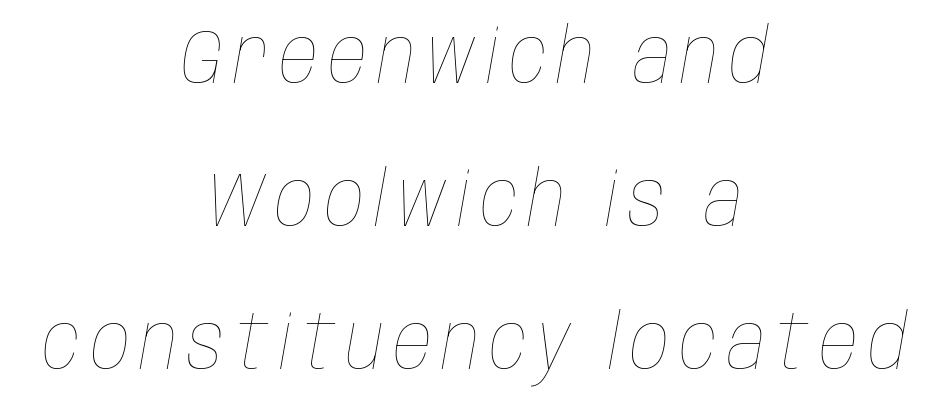
{"italic": "yes", "lean": "right", "slant_degrees": 10, "bold": "no", "weight": "thin", "width": "condensed", "stroke_contrast": "low", "x_height": "large", "monospaced": "no", "underline": "no", "align": "center", "line_spacing_ratio": 1.86, "glyph_px": 77}
